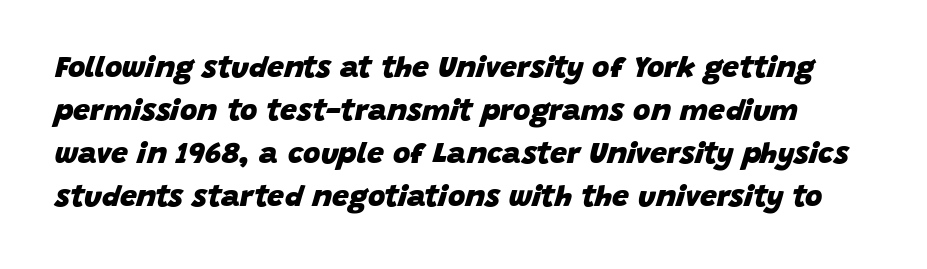
{"italic": "yes", "lean": "right", "slant_degrees": 15, "bold": "yes", "weight": "heavy", "width": "normal", "stroke_contrast": "low", "x_height": "large", "monospaced": "no", "underline": "no", "line_spacing": "normal", "line_spacing_ratio": 1.43, "letter_spacing": "normal", "letter_spacing_em": 0.0, "glyph_px": 30}
